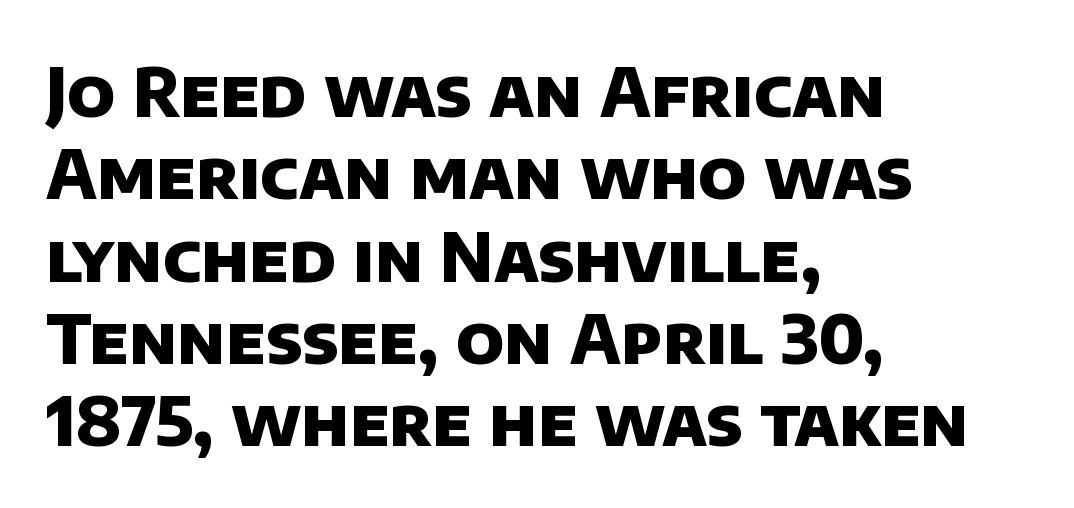
Q: Is the text bold? A: Yes.
Q: Is the typeface a serif or a sans-serif typeface? A: Sans-serif.
Q: Is the text underlined? A: No.
Q: How is the paragraph aligned? A: Left-aligned.
Q: Is the spacing between letters normal or unusually wide? A: Normal.
Q: Width (condensed, normal, or wide)? A: Normal.
Q: Stroke contrast? A: Low.
Q: x-height? A: Large.
Q: Monospaced? A: No.
